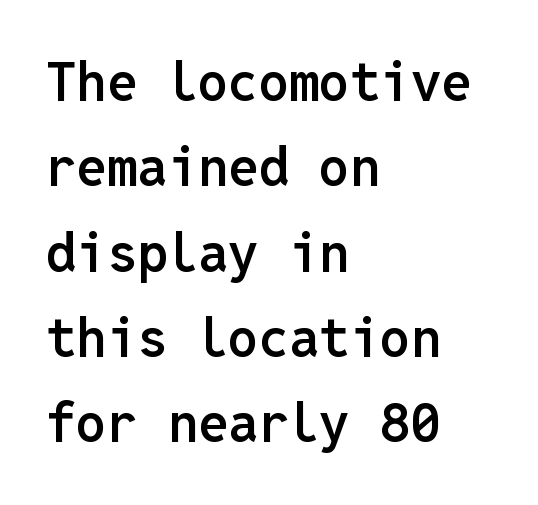
Ordinary non-slanted type is in use. Fixed-width glyphs throughout — classic coding-font behaviour. Nope, no serifs anywhere on these letters. If you measured baseline to baseline, you'd find a middling distance. How heavy is the stroke? Medium-heavy — a semibold, shy of bold. Descender tails drop into unmarked territory.
